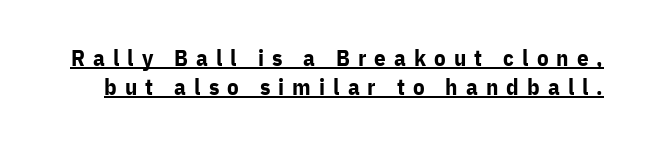
The image shows 23 px bold type, upright; set normal line spacing (1.25x), unusually wide letter spacing (+0.35 em), underlined.
